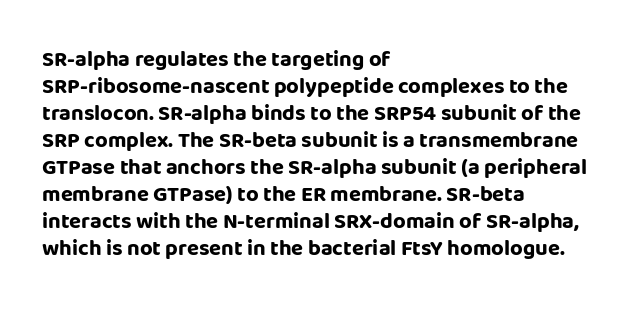
{"italic": "no", "bold": "yes", "underline": "no", "align": "left", "line_spacing_ratio": 1.23, "letter_spacing": "normal", "letter_spacing_em": 0.0, "glyph_px": 22}
